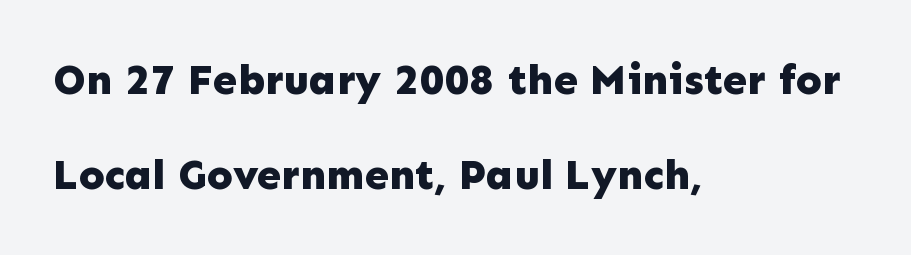
{"serif": "no", "italic": "no", "bold": "yes", "weight": "bold", "width": "normal", "stroke_contrast": "low", "x_height": "medium", "monospaced": "no", "underline": "no", "align": "left", "line_spacing": "loose", "line_spacing_ratio": 2.21, "letter_spacing": "normal", "letter_spacing_em": 0.0, "glyph_px": 43}
